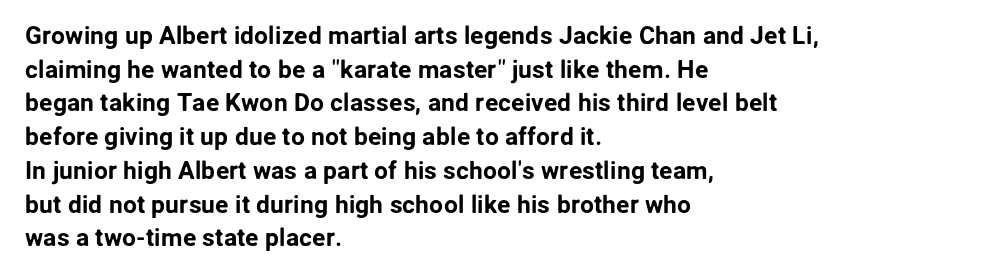
The image shows 25 px text type, upright; set left-aligned, normal line spacing (1.35x), normal letter spacing, not underlined.
